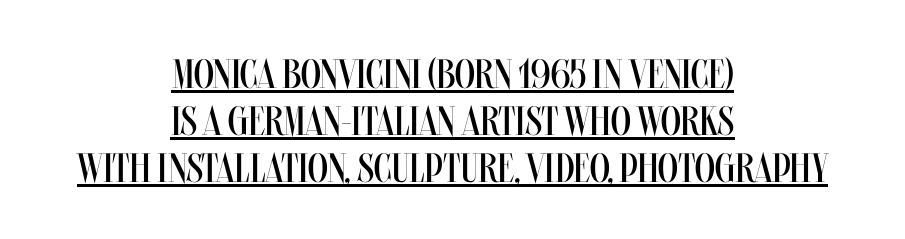
{"italic": "no", "bold": "no", "weight": "regular", "width": "condensed", "stroke_contrast": "medium", "x_height": "large", "monospaced": "no", "underline": "yes", "align": "center", "line_spacing": "tight", "line_spacing_ratio": 1.15, "letter_spacing": "normal", "letter_spacing_em": 0.0, "glyph_px": 41}
